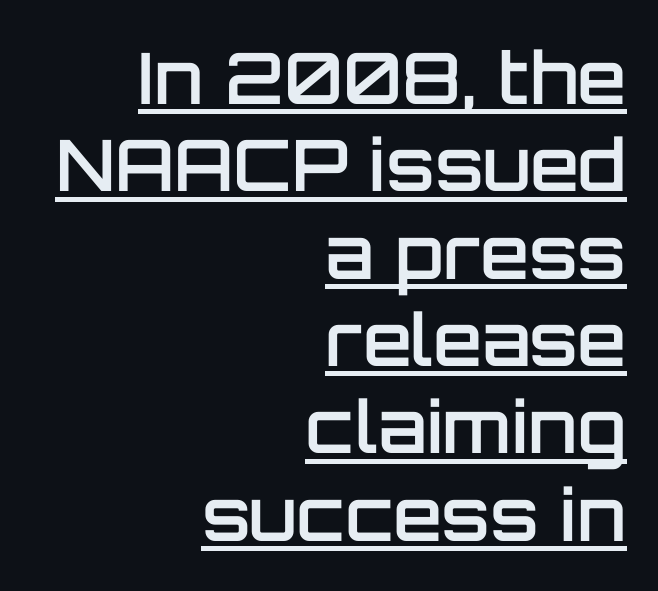
The image shows 71 px semibold sans-serif type, upright; set right-aligned, line spacing 1.23x, normal letter spacing, underlined; low stroke contrast and a large x-height.
